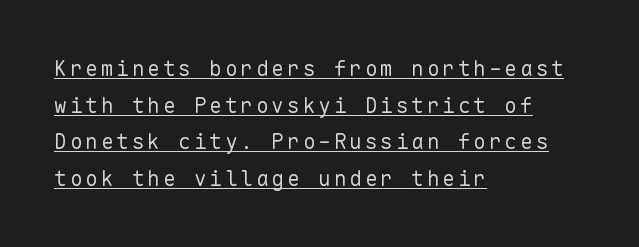
{"italic": "no", "bold": "no", "underline": "yes", "align": "left", "line_spacing_ratio": 1.74, "glyph_px": 21}
